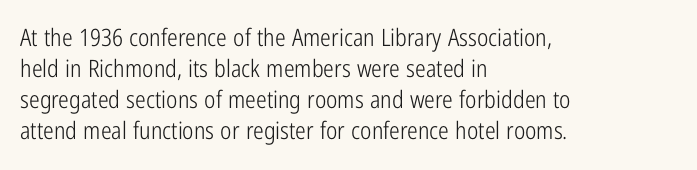
Q: Is the text bold? A: No.
Q: Is the text italic (slanted)? A: No, it is upright.
Q: Is the text underlined? A: No.
Q: How is the paragraph aligned? A: Left-aligned.
Q: Is the spacing between letters normal or unusually wide? A: Normal.
Q: Is the spacing between lines tight, normal or loose? A: Normal.
